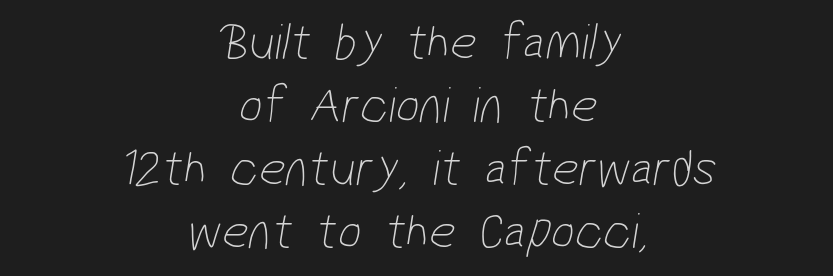
The image shows 52 px thin, condensed sans-serif type; set centered, line spacing 1.21x, normal letter spacing, not underlined; low stroke contrast and a medium x-height.
